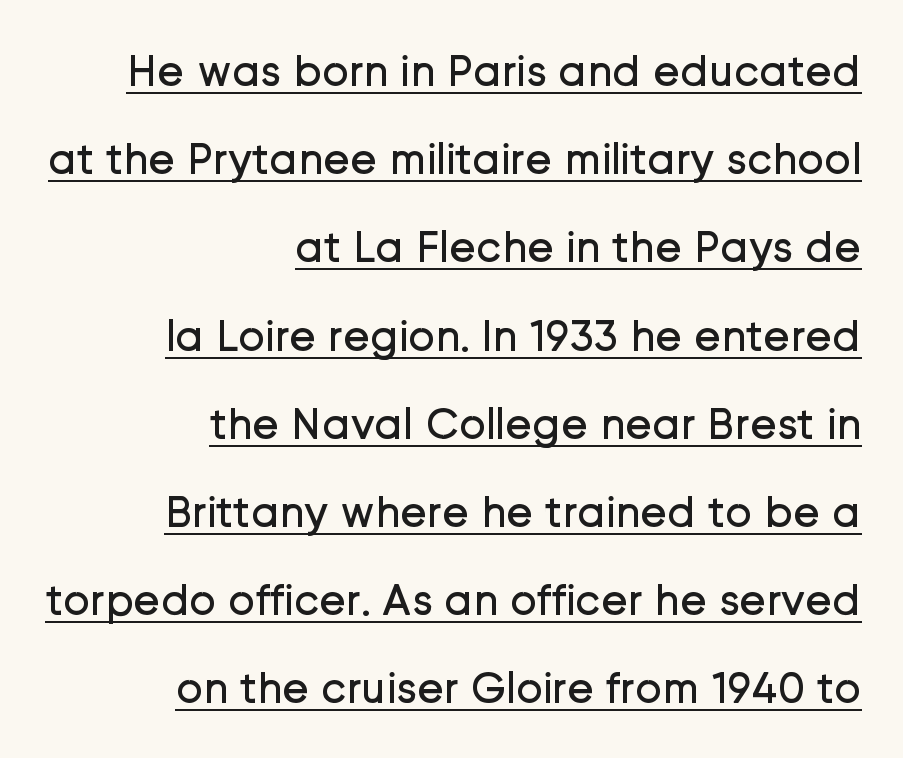
The image shows 45 px regular-weight sans-serif type, upright; set right-aligned, loose line spacing (1.96x), normal letter spacing, underlined; low stroke contrast and a medium x-height.
